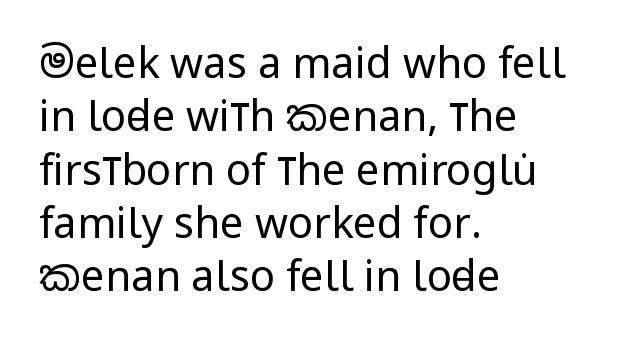
{"serif": "no", "italic": "no", "bold": "no", "weight": "regular", "width": "condensed", "stroke_contrast": "low", "x_height": "large", "monospaced": "no", "underline": "no", "align": "left", "line_spacing": "normal", "line_spacing_ratio": 1.27, "letter_spacing": "normal", "letter_spacing_em": 0.0, "glyph_px": 42}
